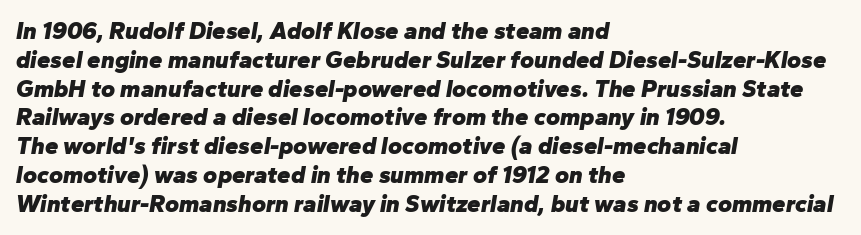
Plain, unruled lines of type. The text carries the slant typical of an italic or oblique font. Chunky letters — that's bold for sure. Characters follow at the spacing the type designer built in.
